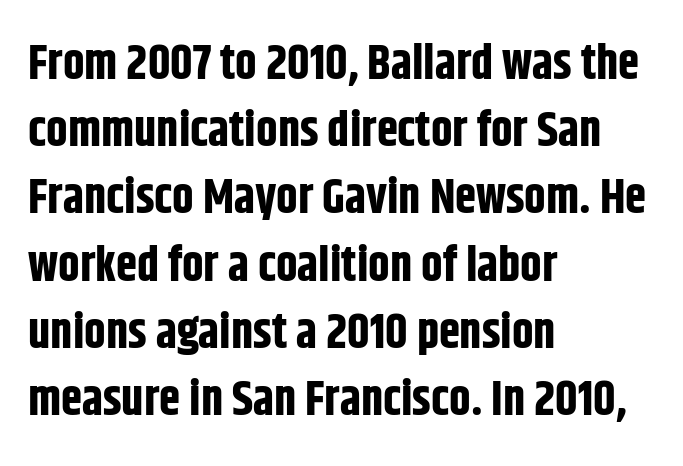
The image shows 48 px bold, condensed sans-serif type, upright; set left-aligned, normal line spacing (1.4x), normal letter spacing, not underlined; low stroke contrast and a large x-height.
